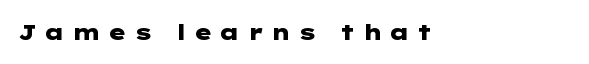
{"italic": "no", "bold": "yes", "underline": "no", "align": "left", "letter_spacing": "wide", "letter_spacing_em": 0.29, "glyph_px": 22}
